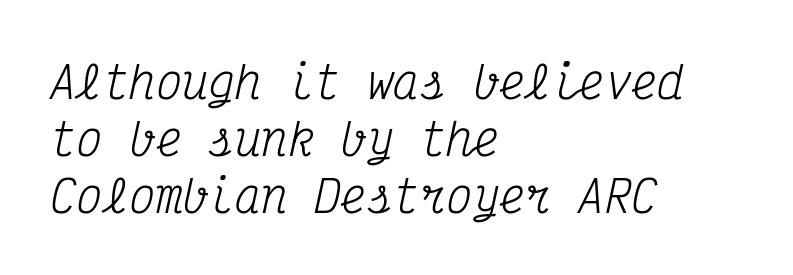
Q: Is the text bold? A: No.
Q: Is the text italic (slanted)? A: Yes, it leans right by about 12 degrees.
Q: Is the typeface a serif or a sans-serif typeface? A: Serif.
Q: Is the text underlined? A: No.
Q: How is the paragraph aligned? A: Left-aligned.
Q: Is the spacing between letters normal or unusually wide? A: Normal.
Q: Is the spacing between lines tight, normal or loose? A: Normal.
Q: Width (condensed, normal, or wide)? A: Condensed.
Q: Stroke contrast? A: Medium.
Q: x-height? A: Medium.
Q: Monospaced? A: Yes.
